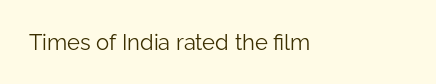
{"italic": "no", "bold": "no", "underline": "no", "align": "left", "letter_spacing": "normal", "letter_spacing_em": 0.0, "glyph_px": 22}
